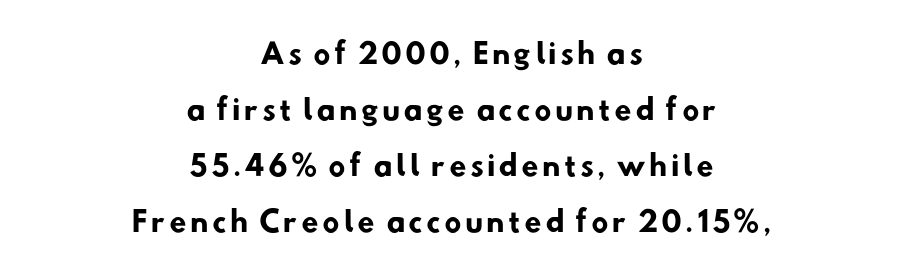
You can tell from the bare stems that sans-serif type was used. Baseline-to-baseline distance is far greater than the letter height. Set as a true bold cut, around the 700 mark. Descenders hang freely into open space. Reading down the block, each line starts at a different indent, mirrored at its end.
